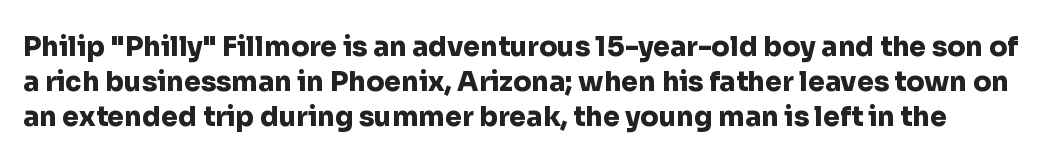
You could call the tracking neutral — neither tight nor loose. Each row of text sits above clean, open space. Quick note: not italic, upright. Each new line begins a customary step beneath the previous one. Summary of weight: heavy, a full bold.
